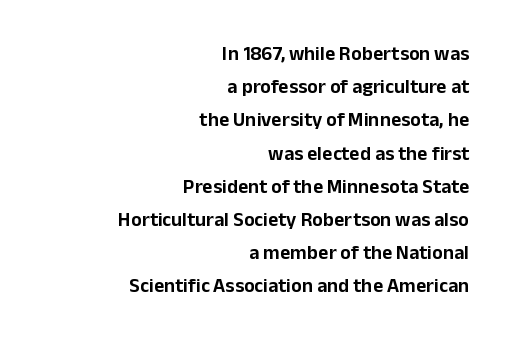
{"italic": "no", "underline": "no", "align": "right", "line_spacing": "normal", "line_spacing_ratio": 1.66, "letter_spacing": "normal", "letter_spacing_em": 0.0, "glyph_px": 20}
